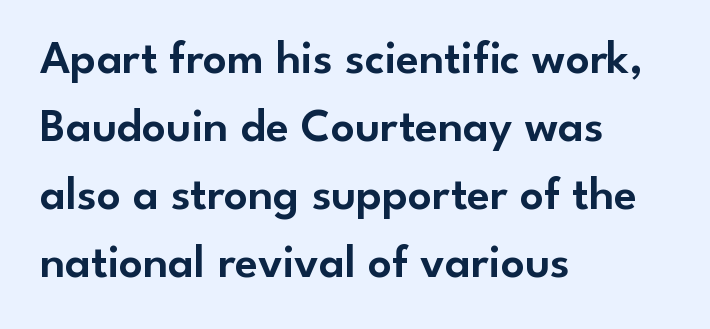
{"serif": "no", "italic": "no", "width": "normal", "stroke_contrast": "low", "x_height": "small", "monospaced": "no", "underline": "no", "align": "left", "line_spacing": "normal", "line_spacing_ratio": 1.45, "letter_spacing": "normal", "letter_spacing_em": 0.0, "glyph_px": 47}
